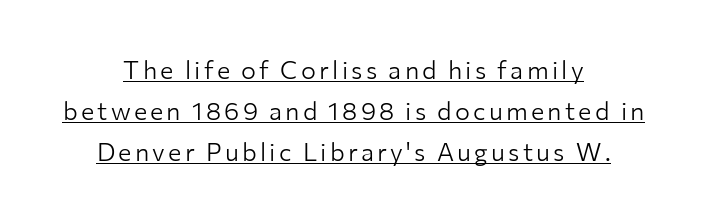
Q: Is the text bold? A: No.
Q: Is the text italic (slanted)? A: No, it is upright.
Q: Is the text underlined? A: Yes.
Q: How is the paragraph aligned? A: Centered.
Q: Is the spacing between lines tight, normal or loose? A: Normal.
